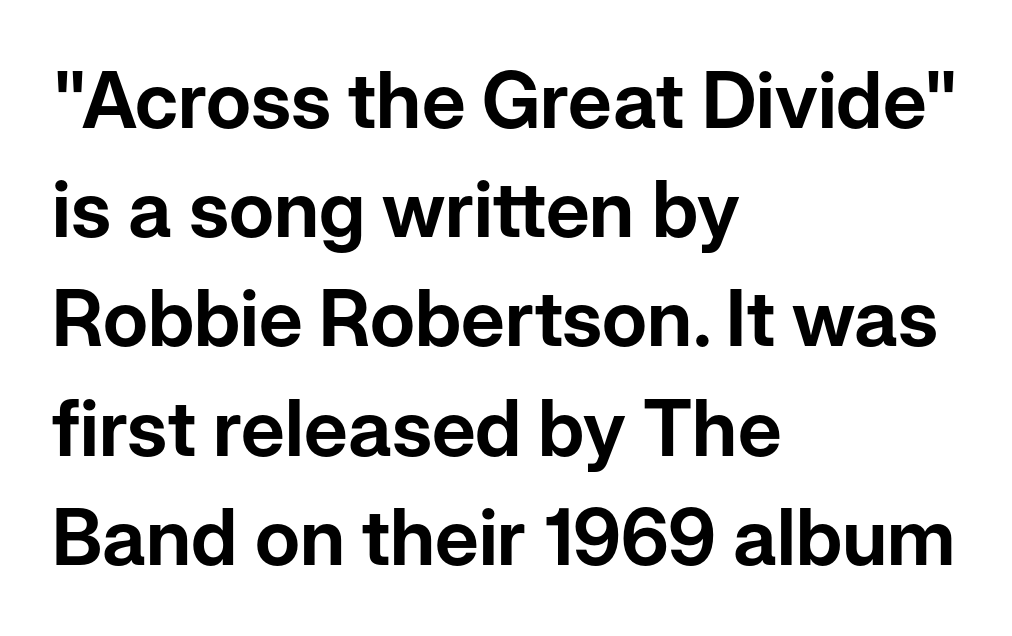
Q: Is the text italic (slanted)? A: No, it is upright.
Q: Is the typeface a serif or a sans-serif typeface? A: Sans-serif.
Q: Is the text underlined? A: No.
Q: How is the paragraph aligned? A: Left-aligned.
Q: Is the spacing between letters normal or unusually wide? A: Normal.
Q: Is the spacing between lines tight, normal or loose? A: Normal.
Q: Width (condensed, normal, or wide)? A: Normal.
Q: Stroke contrast? A: Low.
Q: x-height? A: Medium.
Q: Monospaced? A: No.
